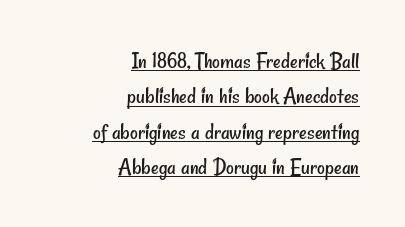
The image shows 24 px text type; set right-aligned, normal line spacing (1.47x), normal letter spacing, underlined.
